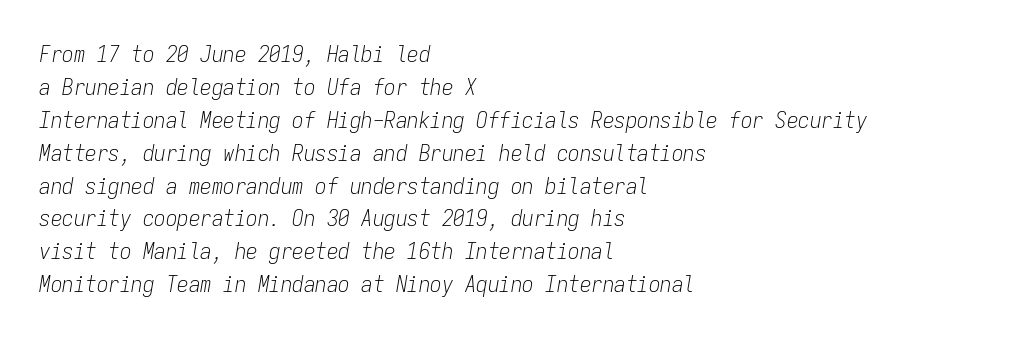
The image shows 23 px text type, italic (leaning right); set left-aligned, normal line spacing (1.43x), normal letter spacing, not underlined.
